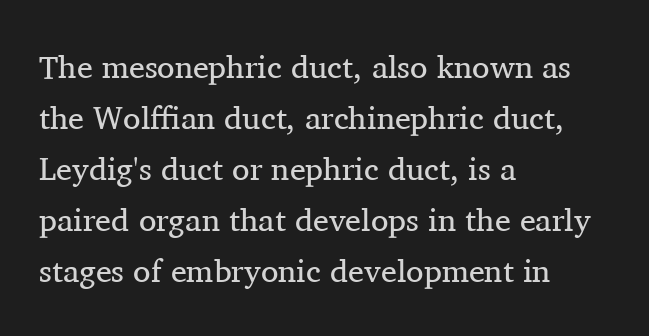
The image shows 32 px regular-weight serif type, upright; set left-aligned, normal line spacing (1.59x), normal letter spacing, not underlined; medium stroke contrast and a medium x-height.
